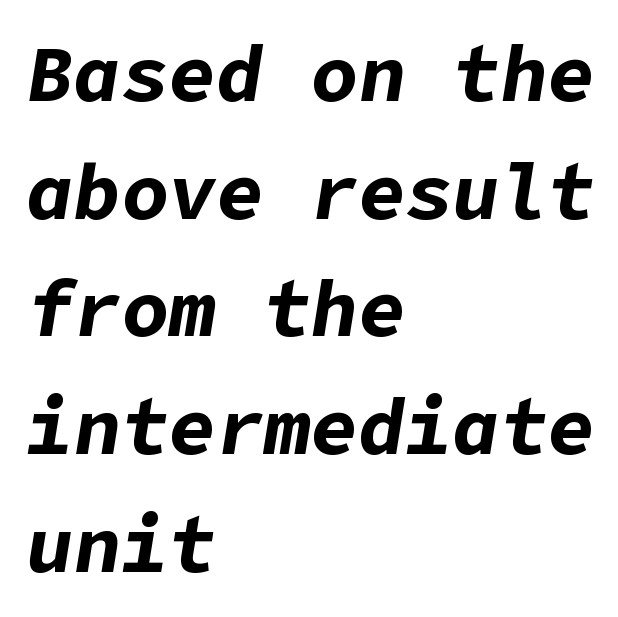
Q: Is the text bold? A: Yes.
Q: Is the text italic (slanted)? A: Yes, it leans right by about 9 degrees.
Q: Is the text underlined? A: No.
Q: How is the paragraph aligned? A: Left-aligned.
Q: Is the spacing between letters normal or unusually wide? A: Normal.
Q: Is the spacing between lines tight, normal or loose? A: Normal.
Q: Width (condensed, normal, or wide)? A: Normal.
Q: Stroke contrast? A: Low.
Q: x-height? A: Medium.
